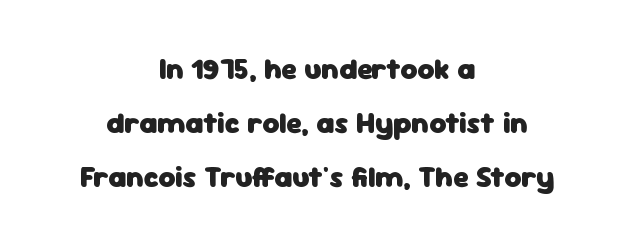
{"serif": "no", "italic": "no", "bold": "yes", "weight": "heavy", "width": "normal", "stroke_contrast": "low", "x_height": "medium", "monospaced": "no", "underline": "no", "align": "center", "line_spacing_ratio": 1.87, "letter_spacing": "normal", "letter_spacing_em": 0.0, "glyph_px": 29}
